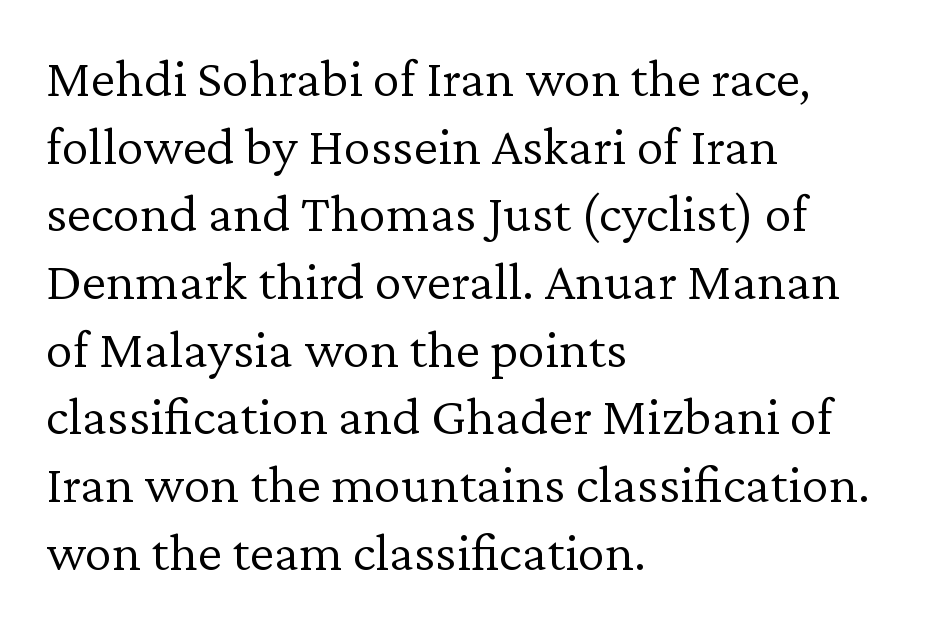
Is there any slant? The stems are plumb. The typeface has the unassuming heft of standard copy or less. The passage shown is typed in a proportional face where columns would drift. Only glyphs here, with clear space below each row. Caption: multi-line text, flush left, ragged right.
